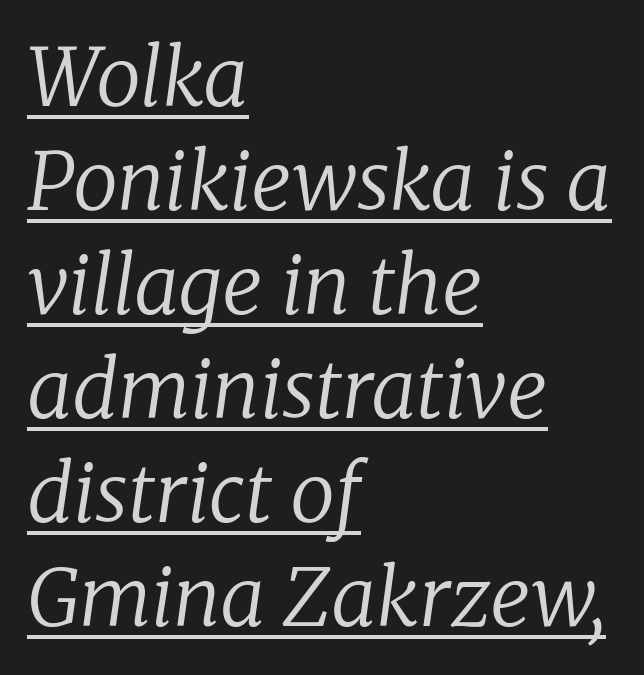
Does the type have serifs? Yes, each stem ends in a small foot. It's the slanting kind of type. Inter-character spacing is left at the font's built-in metrics. Rows of type keep a routine distance in the vertical direction. The rendering uses natural spacing where letterforms have individual widths. Is the type heavy? It reads as light-to-regular instead.
